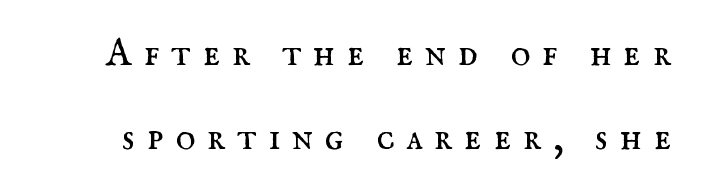
The image shows 38 px regular-weight serif type, upright; set loose line spacing (2.21x), unusually wide letter spacing (+0.31 em), not underlined; medium stroke contrast and a small x-height.
